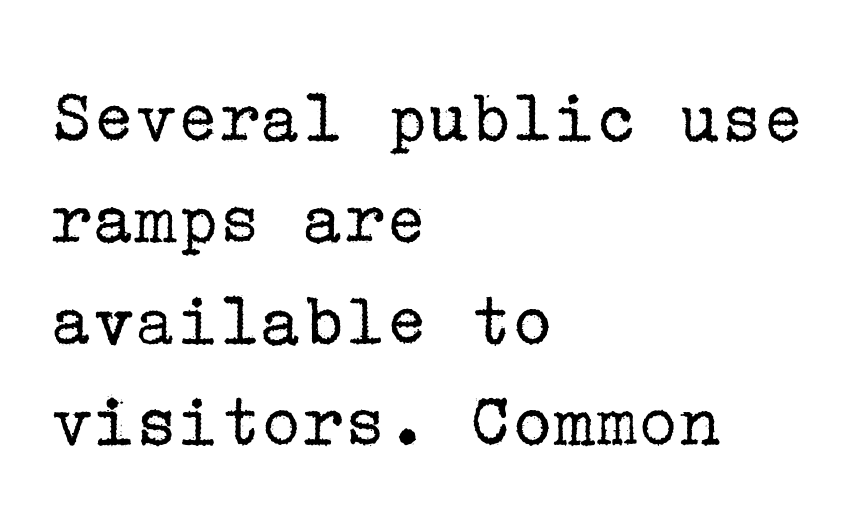
{"serif": "yes", "italic": "no", "bold": "no", "weight": "regular", "width": "normal", "stroke_contrast": "low", "x_height": "medium", "underline": "no", "align": "left", "line_spacing": "normal", "line_spacing_ratio": 1.3, "letter_spacing": "normal", "letter_spacing_em": 0.0, "glyph_px": 78}
